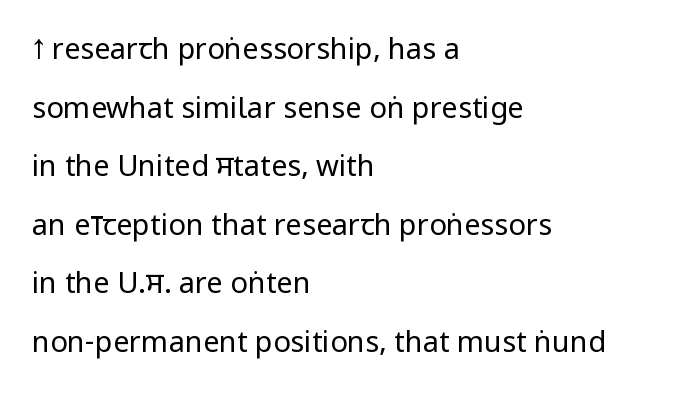
Students, observe: this is what heavily led, spacious text looks like. To sum up the face: it is a sans, with no serifs. The letters look calm and open, with moderate or lighter stems. Do the letters lean? They stand straight.
